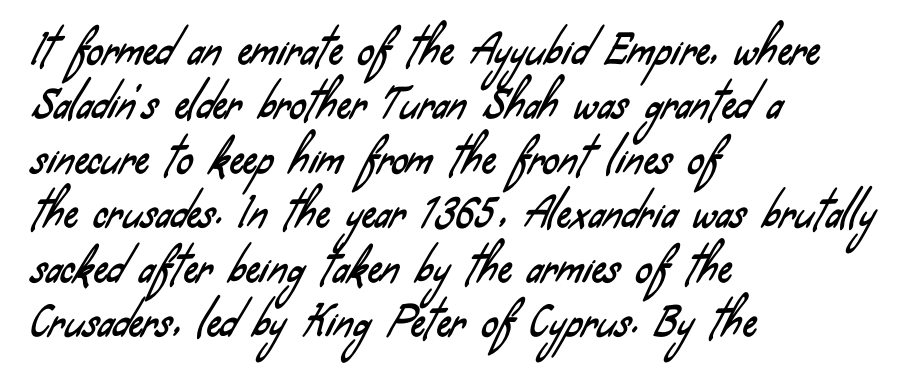
The image shows 40 px condensed sans-serif type; set left-aligned, normal line spacing (1.36x), normal letter spacing, not underlined; low stroke contrast and a small x-height.
